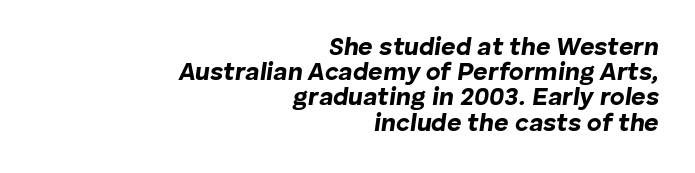
{"italic": "yes", "lean": "right", "slant_degrees": 8, "bold": "yes", "underline": "no", "align": "right", "line_spacing": "tight", "line_spacing_ratio": 1.01, "letter_spacing": "normal", "letter_spacing_em": 0.0, "glyph_px": 25}
